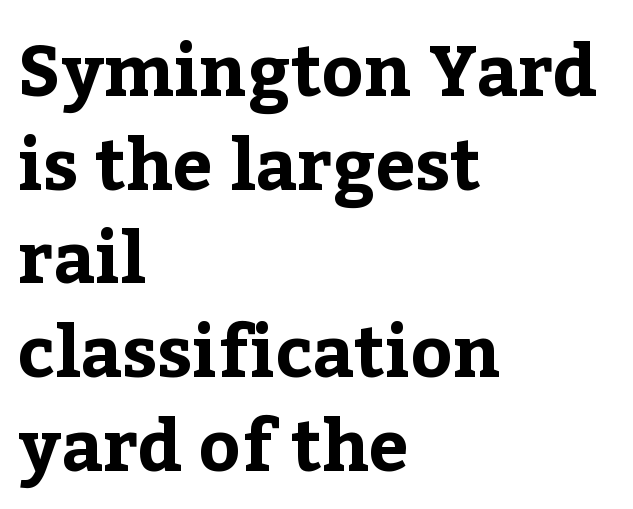
Caption: multi-line text, flush left, ragged right. Spacing verdict: proportional, widths tailored to each character. The specimen reads as upright at a glance. The string is rendered with underlining switched off. The rendering keeps characters at their native spacing. Check where the strokes stop: tiny serifs finish them off.
